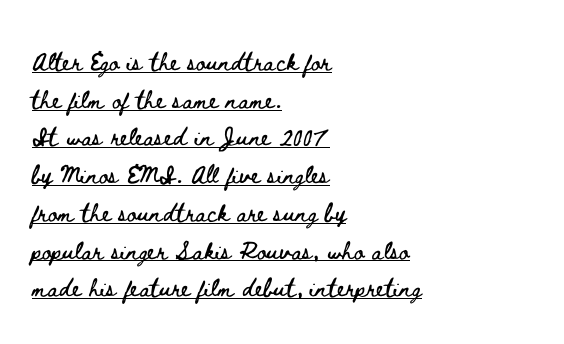
The image shows 23 px text type; set left-aligned, normal line spacing (1.64x), normal letter spacing, underlined.
